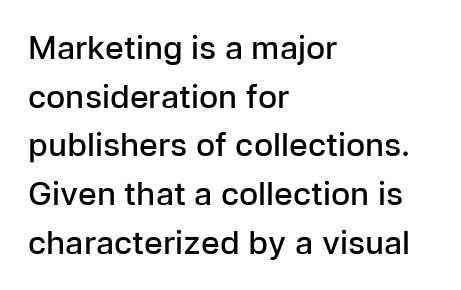
These words are printed semibold, heavier than regular yet not bold. The lettering stays uniformly vertical, giving the passage a roman look. Honestly, the row spacing looks completely unremarkable. Is this a fixed-width face? No — the glyphs have proportional, varying widths. Nothing unusual about the tracking: characters are spaced as the font intends. Check under the words: just untouched page.
